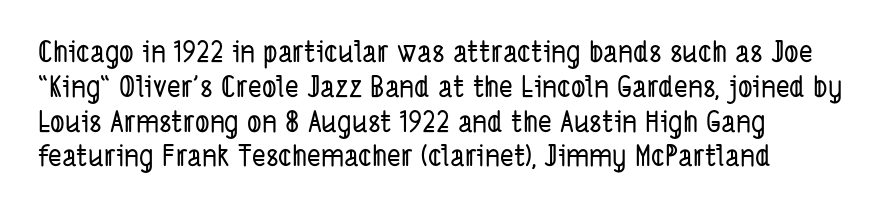
If you drew a ruler down the left edge, every line would touch it. This sample uses plain, unmodified letter spacing. Think of a printed novel: that variable character pitch is what you see here. The strip under each line holds only bare page.
